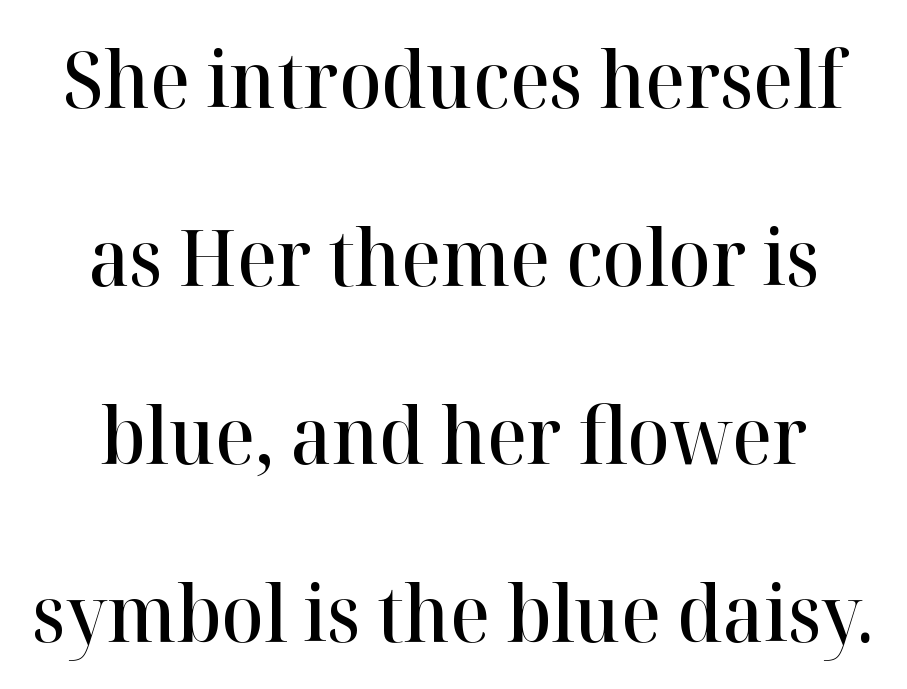
Q: Is the text bold? A: Semi-bold.
Q: Is the text italic (slanted)? A: No, it is upright.
Q: Is the typeface a serif or a sans-serif typeface? A: Serif.
Q: Is the text underlined? A: No.
Q: Is the spacing between letters normal or unusually wide? A: Normal.
Q: Is the spacing between lines tight, normal or loose? A: Loose.
Q: Width (condensed, normal, or wide)? A: Normal.
Q: Stroke contrast? A: High.
Q: x-height? A: Medium.
Q: Monospaced? A: No.
